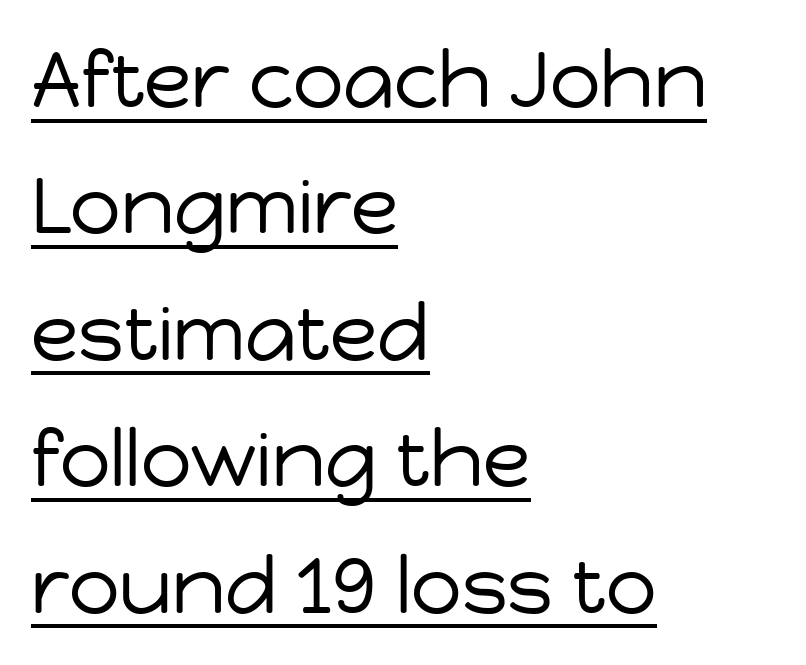
The image shows 79 px regular-weight sans-serif type, upright; set left-aligned, normal line spacing (1.6x), normal letter spacing, underlined; low stroke contrast and a medium x-height.
